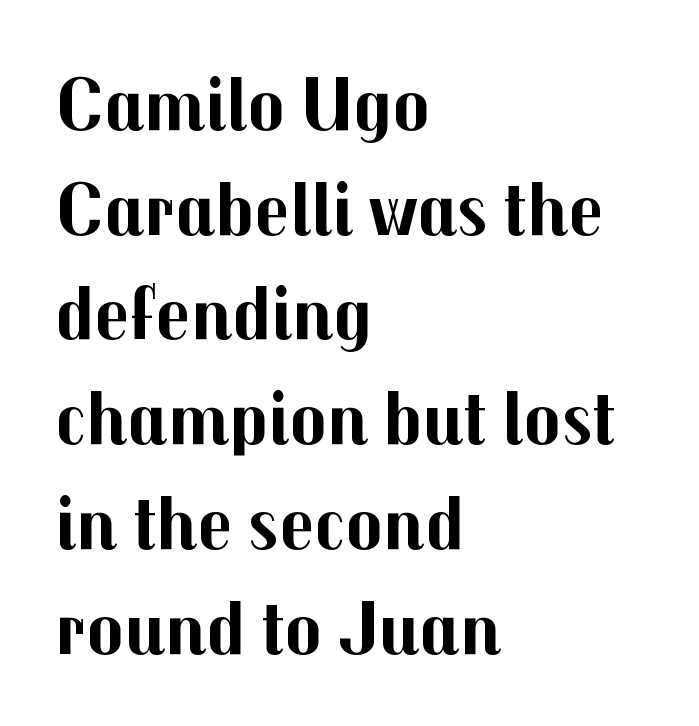
The image shows 77 px bold sans-serif type, upright; set left-aligned, normal line spacing (1.36x), normal letter spacing, not underlined; medium stroke contrast and a medium x-height.
